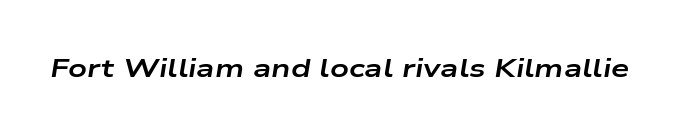
The image shows 26 px bold type, italic (leaning right); set normal letter spacing, not underlined.
